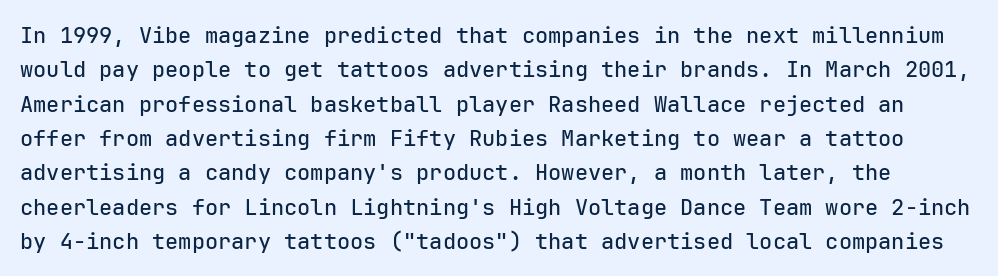
{"italic": "no", "underline": "no", "line_spacing": "normal", "line_spacing_ratio": 1.56, "letter_spacing": "normal", "letter_spacing_em": 0.0, "glyph_px": 22}
